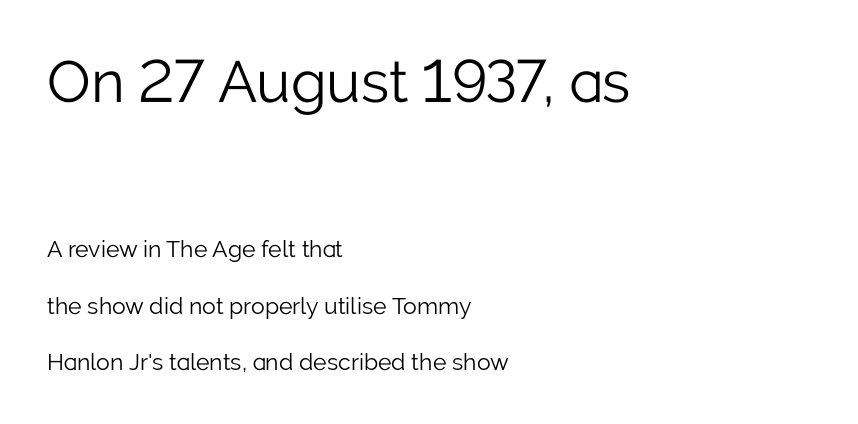
The image shows 58 px light sans-serif type, upright; set left-aligned, loose line spacing (2.45x), normal letter spacing, not underlined; the first (top) block is 2.52x larger; low stroke contrast and a medium x-height.
